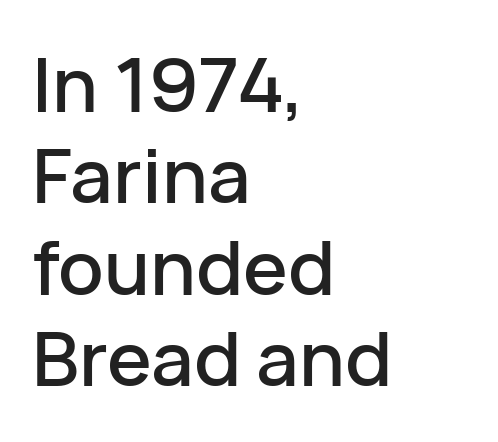
In terms of letterform style, serifs are entirely absent. Here the designer chose a conventional face with non-uniform glyph widths. Any mark beneath the type? The region is blank. It's the straight-up-and-down kind of type. Left-aligned paragraph, ragged on the right. The letterforms sit shoulder to shoulder at normal distance.
